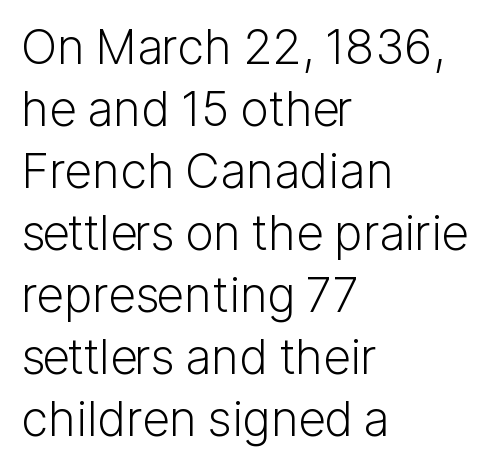
Q: Is the text bold? A: No.
Q: Is the text italic (slanted)? A: No, it is upright.
Q: Is the typeface a serif or a sans-serif typeface? A: Sans-serif.
Q: Is the text underlined? A: No.
Q: How is the paragraph aligned? A: Left-aligned.
Q: Is the spacing between letters normal or unusually wide? A: Normal.
Q: Is the spacing between lines tight, normal or loose? A: Normal.
Q: Width (condensed, normal, or wide)? A: Normal.
Q: Stroke contrast? A: Low.
Q: x-height? A: Medium.
Q: Monospaced? A: No.
